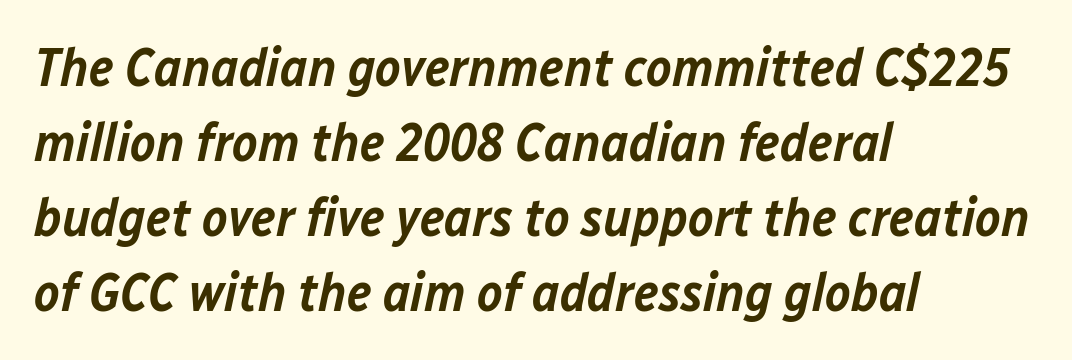
{"italic": "yes", "lean": "right", "slant_degrees": 12, "bold": "semi", "weight": "semibold", "width": "normal", "stroke_contrast": "low", "x_height": "medium", "monospaced": "no", "underline": "no", "align": "left", "line_spacing": "normal", "line_spacing_ratio": 1.39, "letter_spacing": "normal", "letter_spacing_em": 0.0, "glyph_px": 54}
